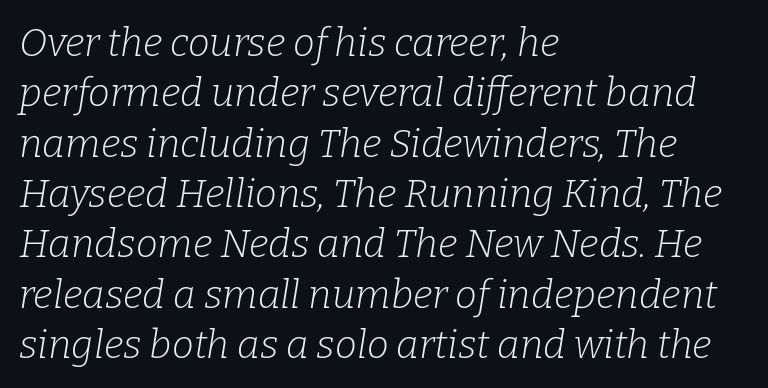
{"serif": "yes", "italic": "yes", "lean": "right", "slant_degrees": 9, "bold": "no", "weight": "light", "width": "normal", "stroke_contrast": "low", "x_height": "medium", "monospaced": "no", "underline": "no", "align": "left", "line_spacing": "normal", "line_spacing_ratio": 1.29, "letter_spacing": "normal", "letter_spacing_em": 0.0, "glyph_px": 39}
